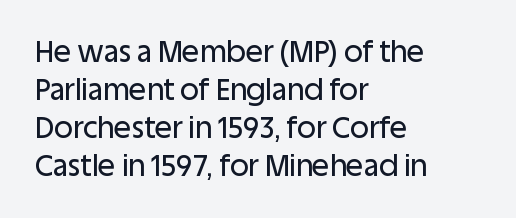
The image shows 29 px sans-serif type, upright; set left-aligned, normal line spacing (1.31x), normal letter spacing, not underlined; low stroke contrast and a large x-height.
